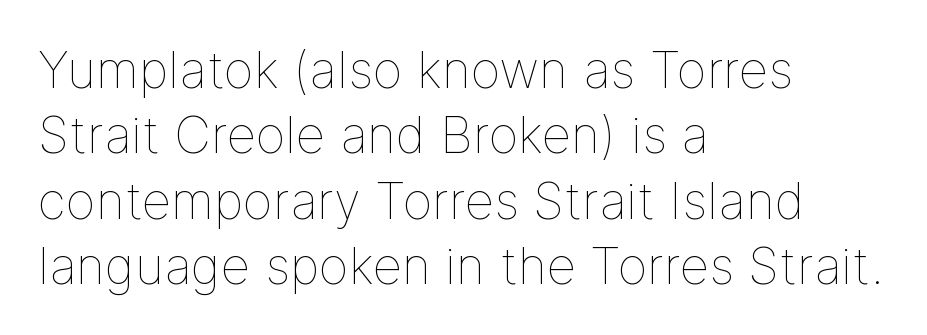
{"italic": "no", "bold": "no", "weight": "thin", "width": "normal", "stroke_contrast": "low", "x_height": "medium", "monospaced": "no", "underline": "no", "align": "left", "line_spacing": "normal", "line_spacing_ratio": 1.28, "letter_spacing": "normal", "letter_spacing_em": 0.0, "glyph_px": 51}
